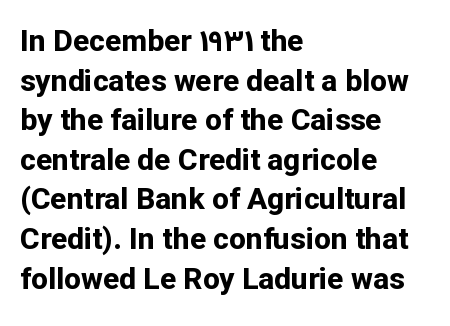
{"serif": "no", "italic": "no", "bold": "yes", "weight": "bold", "width": "normal", "stroke_contrast": "low", "x_height": "medium", "monospaced": "no", "underline": "no", "align": "left", "line_spacing": "normal", "line_spacing_ratio": 1.32, "letter_spacing": "normal", "letter_spacing_em": 0.0, "glyph_px": 30}
